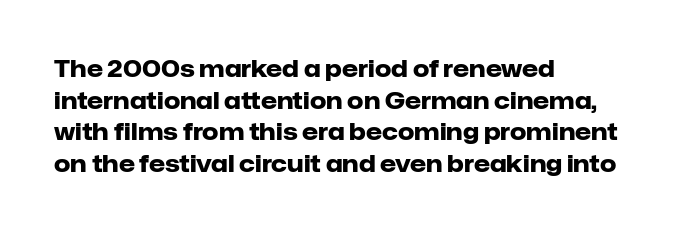
Q: Is the text bold? A: Yes.
Q: Is the text italic (slanted)? A: No, it is upright.
Q: Is the text underlined? A: No.
Q: How is the paragraph aligned? A: Left-aligned.
Q: Is the spacing between letters normal or unusually wide? A: Normal.
Q: Is the spacing between lines tight, normal or loose? A: Normal.
